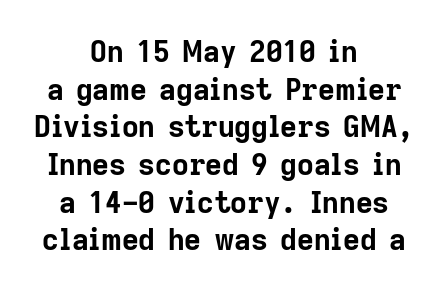
Q: Is the text bold? A: Yes.
Q: Is the text italic (slanted)? A: No, it is upright.
Q: Is the typeface a serif or a sans-serif typeface? A: Sans-serif.
Q: Is the text underlined? A: No.
Q: How is the paragraph aligned? A: Centered.
Q: Is the spacing between letters normal or unusually wide? A: Normal.
Q: Is the spacing between lines tight, normal or loose? A: Normal.
Q: Width (condensed, normal, or wide)? A: Normal.
Q: Stroke contrast? A: Low.
Q: x-height? A: Medium.
Q: Monospaced? A: No.
